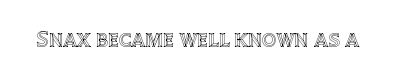
{"italic": "no", "underline": "no", "letter_spacing": "normal", "letter_spacing_em": 0.0, "glyph_px": 23}
